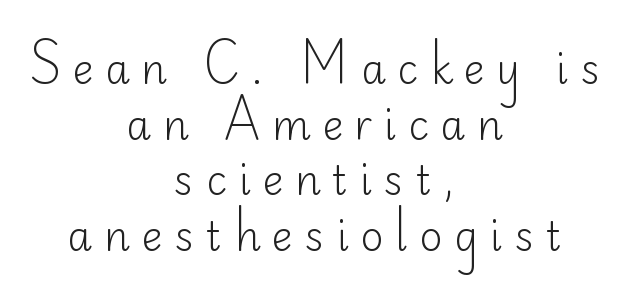
{"serif": "no", "italic": "no", "bold": "no", "weight": "light", "width": "normal", "stroke_contrast": "low", "x_height": "small", "monospaced": "no", "underline": "no", "align": "center", "line_spacing": "normal", "line_spacing_ratio": 1.39, "letter_spacing": "wide", "letter_spacing_em": 0.29, "glyph_px": 40}
